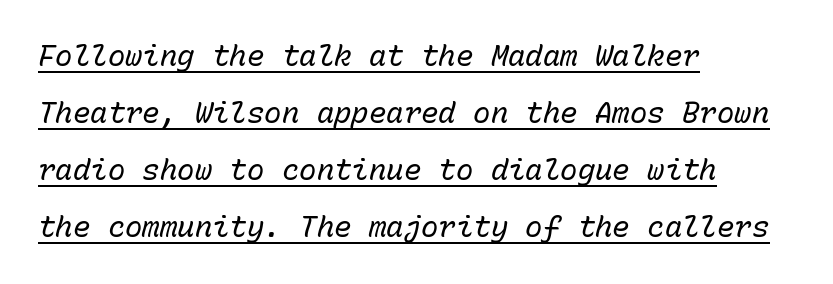
This rendering leaves character spacing at its baseline value. Do the characters align in a grid? Yes, the font is monospaced. Caption: lettering with a line underneath. Which margin do the lines hug? The left one — the right edge is uneven.
